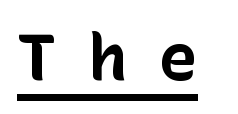
Underlining? Definitely there. The characters display no serif detailing; their extremities are plain. Plenty of ink on the page — the face is bold. Quick note: not italic, upright.
